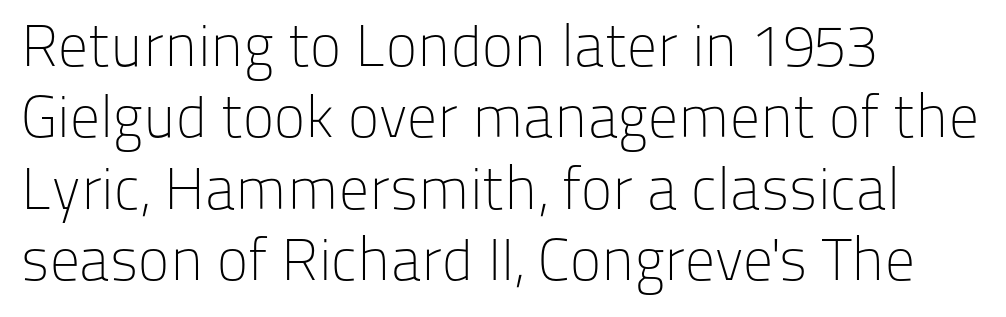
The image shows 59 px light sans-serif type, upright; set left-aligned, line spacing 1.21x, normal letter spacing, not underlined; low stroke contrast and a medium x-height.
